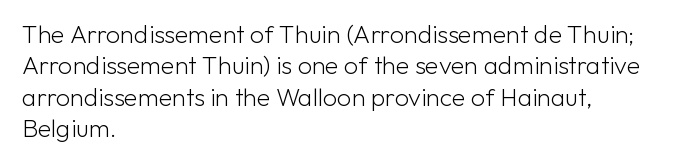
Q: Is the text bold? A: No.
Q: Is the text italic (slanted)? A: No, it is upright.
Q: Is the text underlined? A: No.
Q: How is the paragraph aligned? A: Left-aligned.
Q: Is the spacing between letters normal or unusually wide? A: Normal.
Q: Is the spacing between lines tight, normal or loose? A: Normal.
